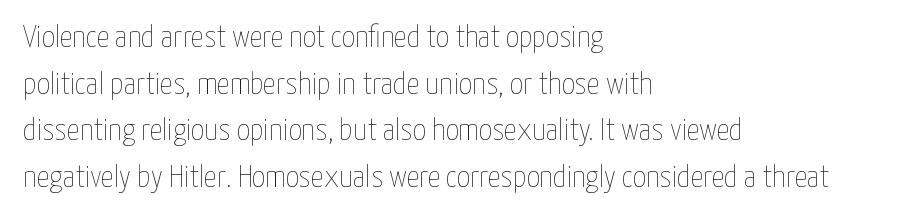
The image shows 32 px thin, condensed type, upright; set left-aligned, normal line spacing (1.46x), normal letter spacing, not underlined; low stroke contrast and a medium x-height.
